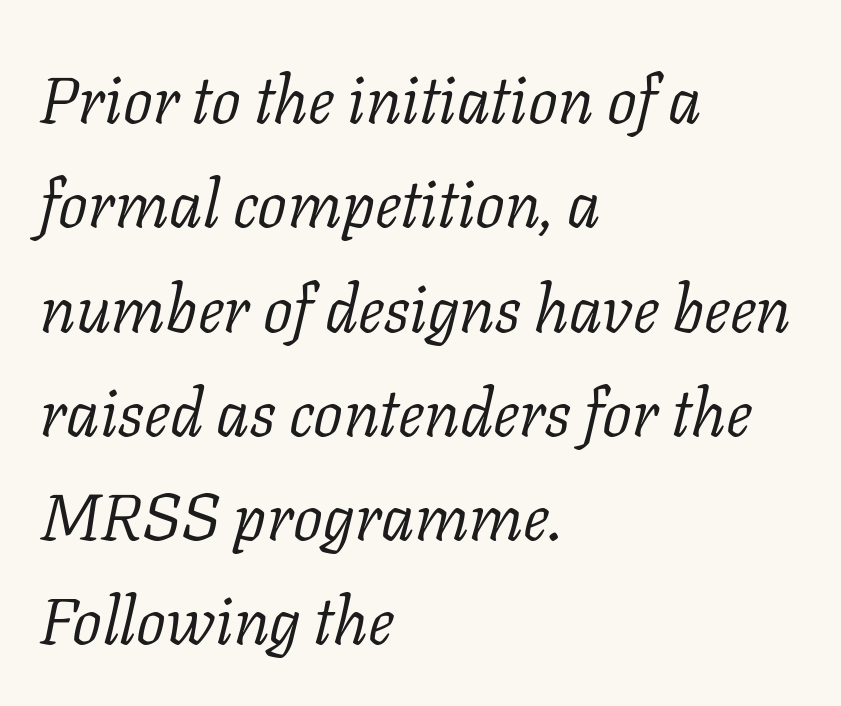
Alignment: flush left. This rendering leaves character spacing at its baseline value. Small tapered or slab feet sit at the stroke ends, so this counts as serif. The rendering applies a slant to the glyphs. Rule under the text: the space is simply empty. This sample has the flowing, uneven cadence of proportional lettering.
